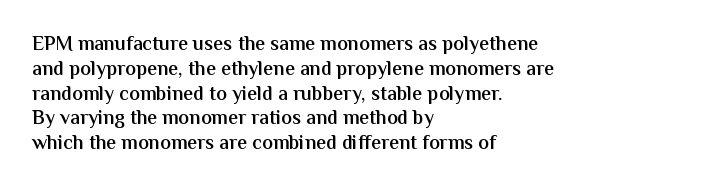
Q: Is the text bold? A: Semi-bold.
Q: Is the text italic (slanted)? A: No, it is upright.
Q: Is the text underlined? A: No.
Q: How is the paragraph aligned? A: Left-aligned.
Q: Is the spacing between letters normal or unusually wide? A: Normal.
